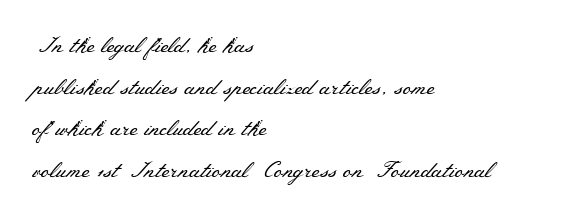
In CSS terms this would be text-align: left. Only glyphs here, with clear space below each row. The typesetting does not lean heavy: it is not bold. Each word holds together tightly as a unit, with standard inter-letter gaps.
